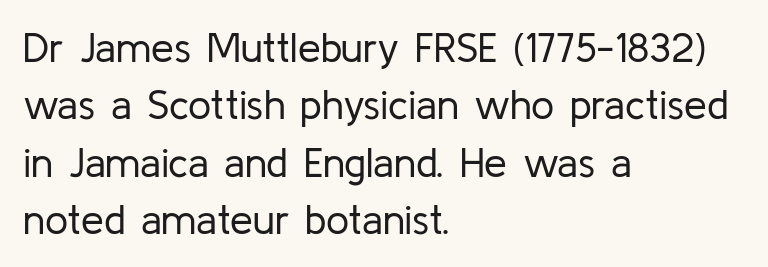
Q: Is the text bold? A: No.
Q: Is the text italic (slanted)? A: No, it is upright.
Q: Is the typeface a serif or a sans-serif typeface? A: Sans-serif.
Q: Is the text underlined? A: No.
Q: How is the paragraph aligned? A: Left-aligned.
Q: Is the spacing between letters normal or unusually wide? A: Normal.
Q: Is the spacing between lines tight, normal or loose? A: Normal.
Q: Width (condensed, normal, or wide)? A: Normal.
Q: Stroke contrast? A: Low.
Q: x-height? A: Medium.
Q: Monospaced? A: No.
